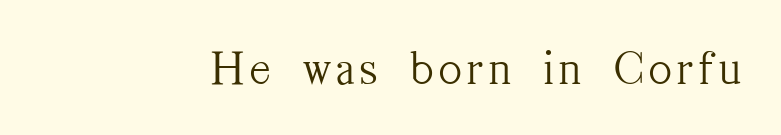
{"serif": "yes", "italic": "no", "bold": "no", "weight": "light", "width": "condensed", "stroke_contrast": "medium", "x_height": "medium", "monospaced": "no", "underline": "no", "glyph_px": 49}
